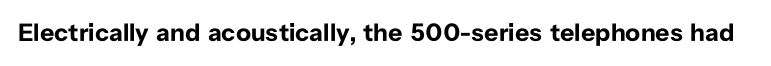
{"italic": "no", "bold": "yes", "underline": "no", "letter_spacing": "normal", "letter_spacing_em": 0.0, "glyph_px": 25}
